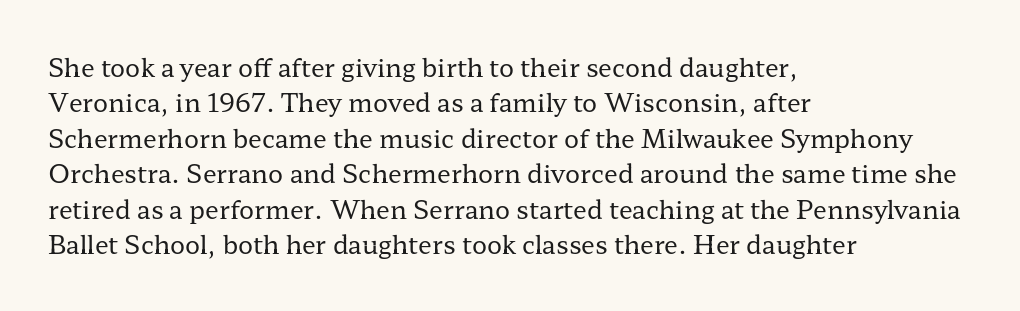
Q: Is the text bold? A: No.
Q: Is the text italic (slanted)? A: No, it is upright.
Q: Is the text underlined? A: No.
Q: How is the paragraph aligned? A: Left-aligned.
Q: Is the spacing between letters normal or unusually wide? A: Normal.
Q: Is the spacing between lines tight, normal or loose? A: Normal.
